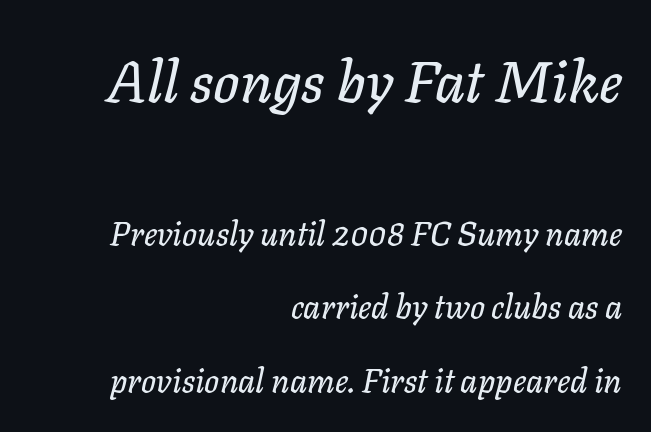
The image shows 58 px text type, italic (leaning right); set right-aligned, loose line spacing (2.22x), normal letter spacing, not underlined; the first (top) block is 1.76x larger; low stroke contrast and a medium x-height.
